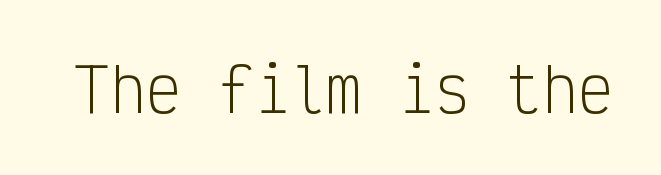
The image shows 60 px light, condensed sans-serif type, upright, monospaced; set normal letter spacing, not underlined; low stroke contrast and a medium x-height.
